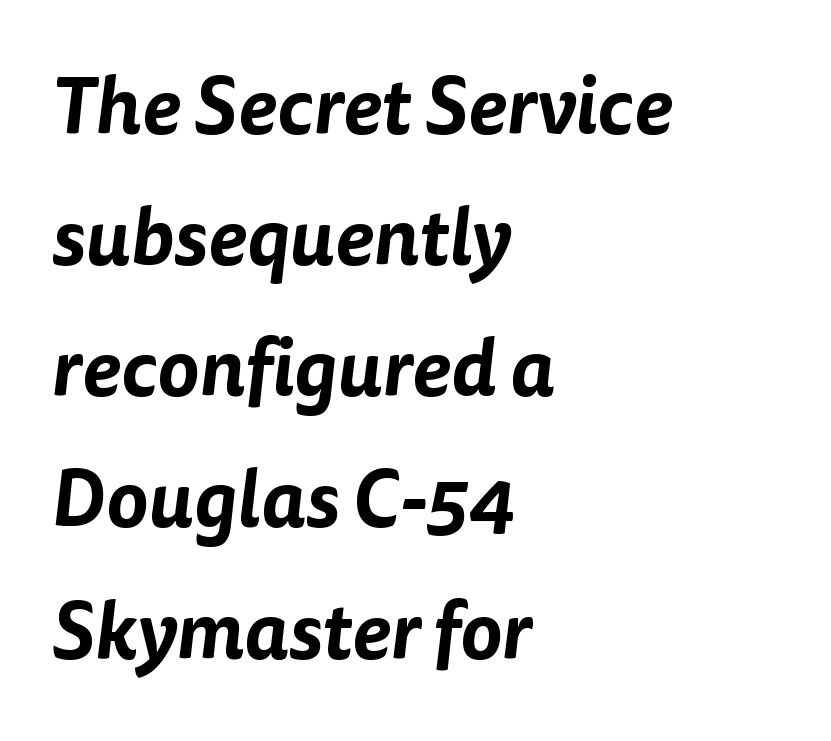
{"serif": "no", "width": "normal", "stroke_contrast": "low", "x_height": "medium", "monospaced": "no", "underline": "no", "align": "left", "line_spacing": "normal", "line_spacing_ratio": 1.66, "letter_spacing": "normal", "letter_spacing_em": 0.0, "glyph_px": 79}
